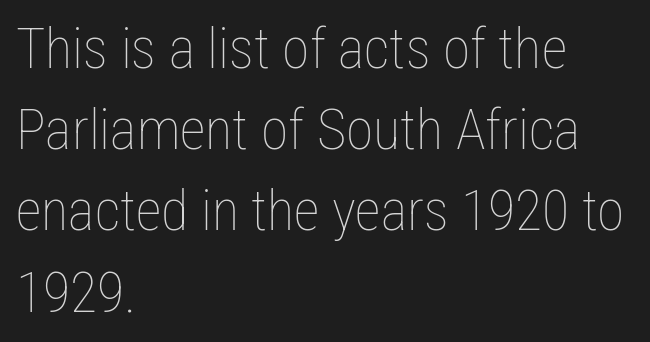
{"italic": "no", "bold": "no", "weight": "thin", "width": "condensed", "stroke_contrast": "low", "x_height": "medium", "monospaced": "no", "underline": "no", "align": "left", "line_spacing": "normal", "line_spacing_ratio": 1.45, "letter_spacing": "normal", "letter_spacing_em": 0.0, "glyph_px": 56}
